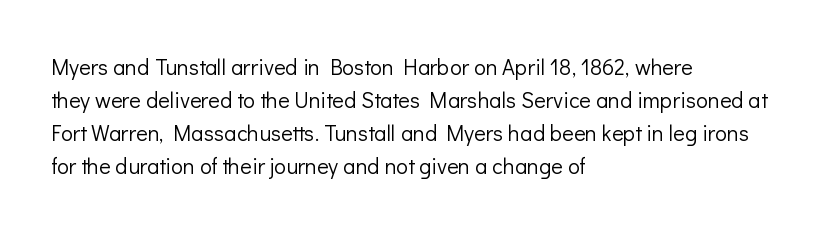
{"italic": "no", "bold": "no", "underline": "no", "align": "left", "line_spacing": "normal", "line_spacing_ratio": 1.5, "letter_spacing": "normal", "letter_spacing_em": 0.0, "glyph_px": 22}
